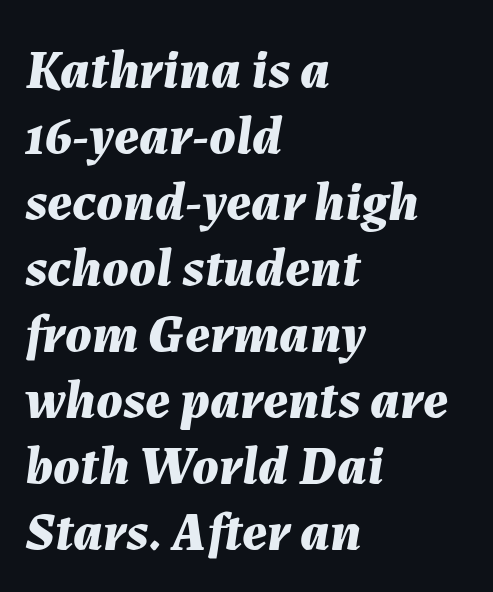
The image shows 55 px bold type, italic (leaning right); set left-aligned, line spacing 1.2x, normal letter spacing, not underlined; medium stroke contrast and a medium x-height.
